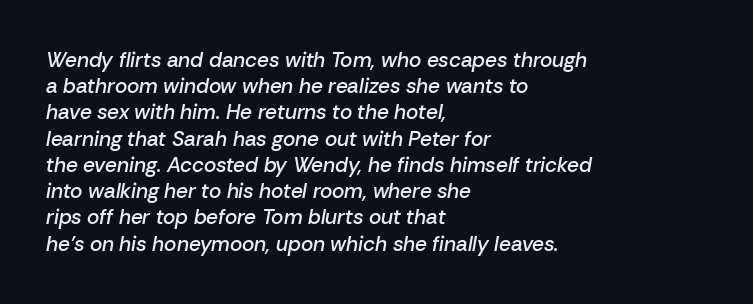
Q: Is the text bold? A: Semi-bold.
Q: Is the text italic (slanted)? A: Yes, it leans right by about 10 degrees.
Q: Is the text underlined? A: No.
Q: How is the paragraph aligned? A: Left-aligned.
Q: Is the spacing between letters normal or unusually wide? A: Normal.
Q: Is the spacing between lines tight, normal or loose? A: Normal.
